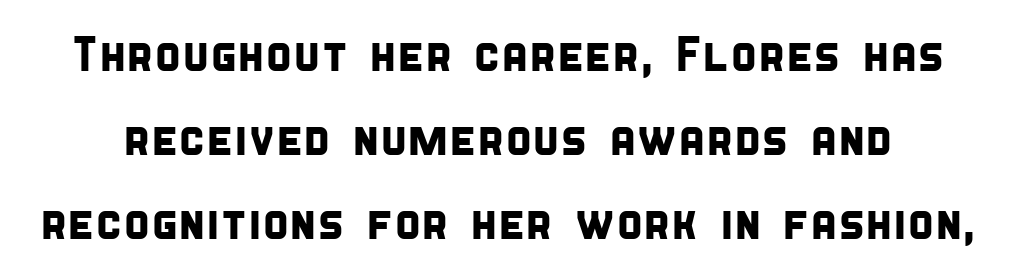
{"serif": "no", "width": "condensed", "stroke_contrast": "low", "x_height": "large", "monospaced": "no", "underline": "no", "line_spacing_ratio": 1.71, "letter_spacing": "normal", "letter_spacing_em": 0.0, "glyph_px": 49}
